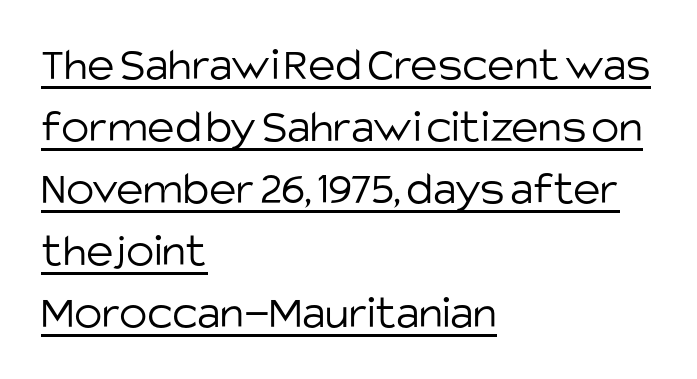
Q: Is the text bold? A: No.
Q: Is the text italic (slanted)? A: No, it is upright.
Q: Is the typeface a serif or a sans-serif typeface? A: Sans-serif.
Q: Is the text underlined? A: Yes.
Q: How is the paragraph aligned? A: Left-aligned.
Q: Is the spacing between letters normal or unusually wide? A: Normal.
Q: Is the spacing between lines tight, normal or loose? A: Normal.
Q: Width (condensed, normal, or wide)? A: Normal.
Q: Stroke contrast? A: Low.
Q: x-height? A: Large.
Q: Monospaced? A: No.
